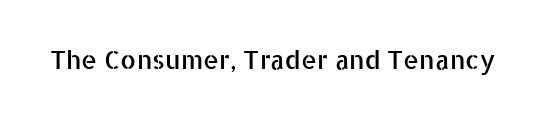
{"italic": "no", "underline": "no", "letter_spacing": "normal", "letter_spacing_em": 0.0, "glyph_px": 25}
